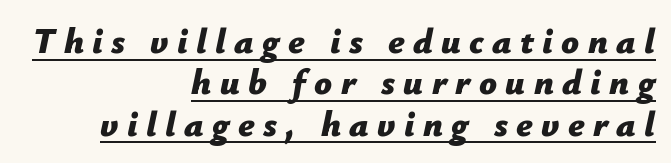
The sample's only ornament is a line tracing under the words. This sample has the flowing, uneven cadence of proportional lettering. Is the type bold? Yes — the strokes are clearly thick and heavy. Reading down the block, your eye finds every line finishing at a fixed right position.
